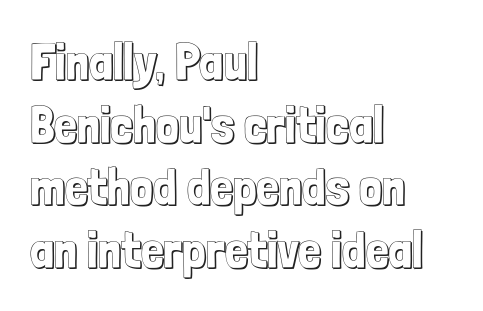
Q: Is the text italic (slanted)? A: No, it is upright.
Q: Is the text underlined? A: No.
Q: How is the paragraph aligned? A: Left-aligned.
Q: Is the spacing between letters normal or unusually wide? A: Normal.
Q: Width (condensed, normal, or wide)? A: Condensed.
Q: x-height? A: Medium.
Q: Monospaced? A: No.
